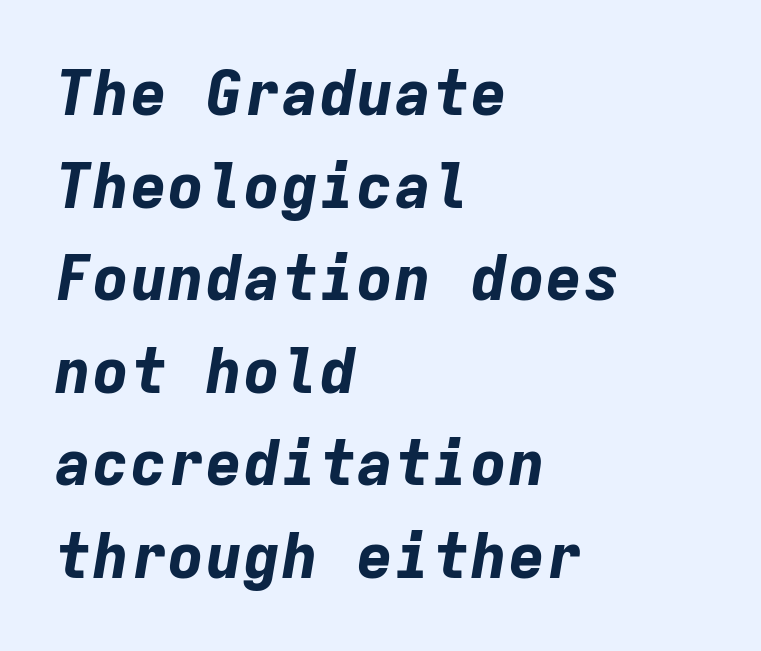
The tracking reads as untouched default to a designer's eye. Whoever set this chose a conventional vertical rhythm. Strong, thick strokes mark this as bold type. The text carries the slant typical of an italic or oblique font.
